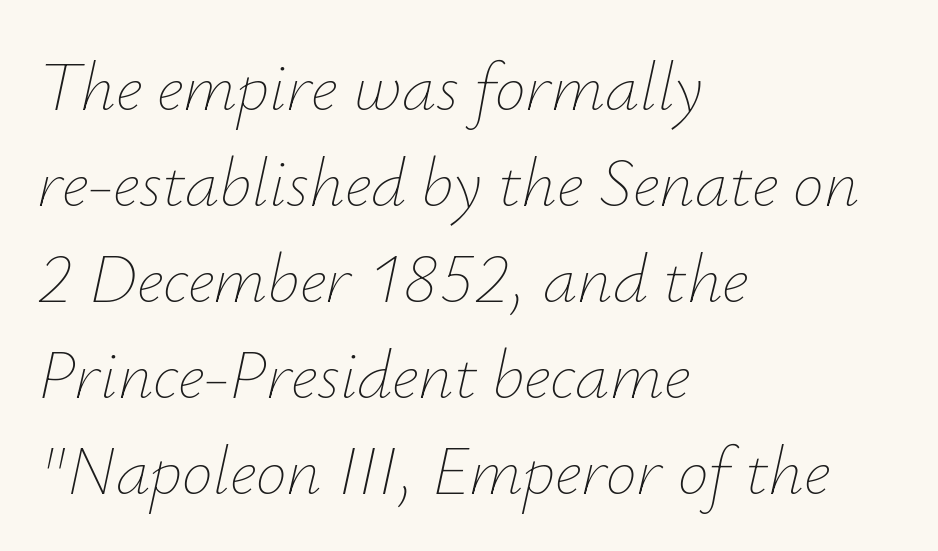
{"italic": "yes", "lean": "right", "slant_degrees": 12, "bold": "no", "weight": "thin", "width": "normal", "stroke_contrast": "low", "x_height": "small", "monospaced": "no", "underline": "no", "align": "left", "line_spacing": "normal", "line_spacing_ratio": 1.39, "letter_spacing": "normal", "letter_spacing_em": 0.0, "glyph_px": 69}
